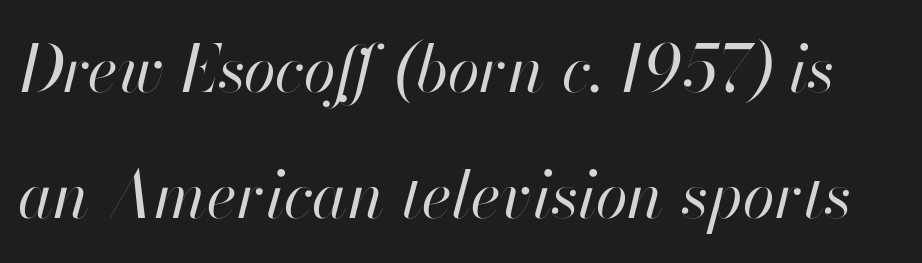
The image shows 65 px regular-weight type, italic (leaning right); set loose line spacing (1.94x), normal letter spacing, not underlined; high stroke contrast and a small x-height.
